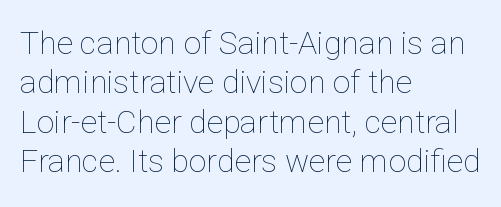
{"italic": "no", "bold": "no", "weight": "thin", "width": "normal", "stroke_contrast": "low", "x_height": "medium", "monospaced": "no", "underline": "no", "align": "left", "line_spacing_ratio": 1.23, "letter_spacing": "normal", "letter_spacing_em": 0.0, "glyph_px": 32}
